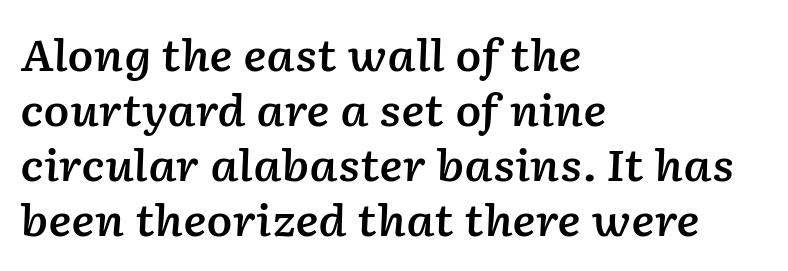
{"italic": "yes", "lean": "right", "slant_degrees": 2, "bold": "semi", "weight": "semibold", "width": "normal", "stroke_contrast": "low", "x_height": "medium", "monospaced": "no", "underline": "no", "align": "left", "line_spacing": "normal", "line_spacing_ratio": 1.28, "letter_spacing": "normal", "letter_spacing_em": 0.0, "glyph_px": 43}
